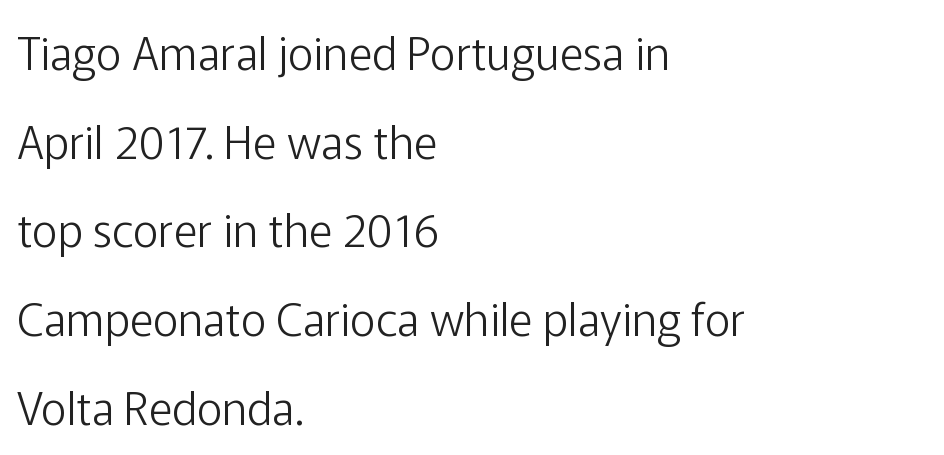
The passage shown is not underscored anywhere. A typesetter would label this face a sans. If you drew a line through each stem, it would be perfectly vertical. Compared with typical body copy, the letter spacing here is the same. These glyphs show unthickened strokes, regular width or finer. The paragraph has a hard left edge and a soft right edge.
